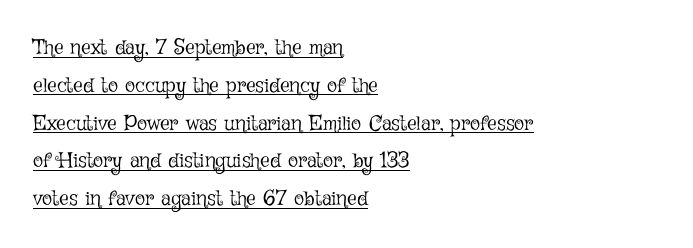
The image shows 21 px text type, upright; set left-aligned, line spacing 1.8x, normal letter spacing, underlined.
